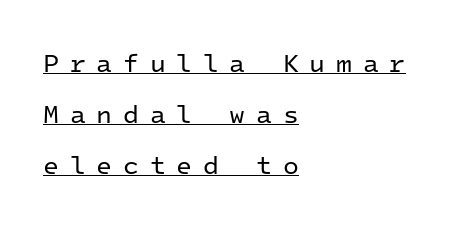
Notice how the passage keeps a crisp vertical edge on the left only. The type sits square on the baseline with zero lean. In designer terms, the underline attribute is active on this setting. Nothing heavy about these letters — not bold at all. A typesetter would call this leading open, well beyond the default.
